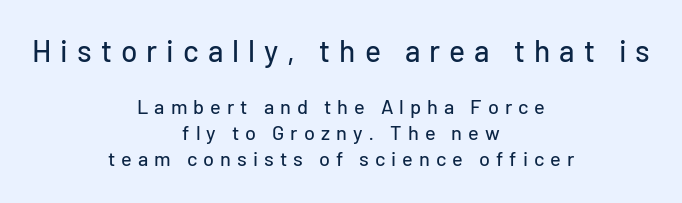
{"serif": "no", "italic": "no", "width": "normal", "stroke_contrast": "low", "x_height": "medium", "monospaced": "no", "underline": "no", "align": "center", "line_spacing": "normal", "line_spacing_ratio": 1.28, "letter_spacing": "wide", "letter_spacing_em": 0.3, "larger_block": "first", "size_ratio": 1.5, "glyph_px": 30}
